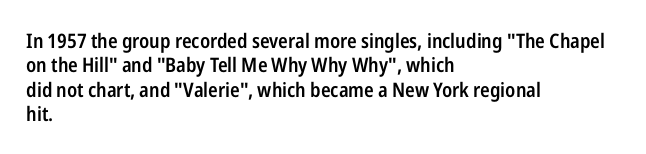
Q: Is the text bold? A: Semi-bold.
Q: Is the text italic (slanted)? A: No, it is upright.
Q: Is the text underlined? A: No.
Q: How is the paragraph aligned? A: Left-aligned.
Q: Is the spacing between letters normal or unusually wide? A: Normal.
